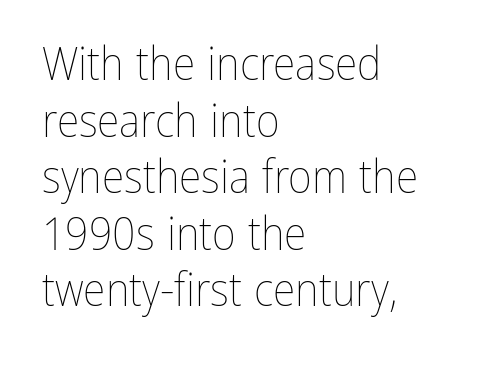
Proportional: the letters do not fall into vertical columns. Compared with typical body copy, the letter spacing here is the same. Quick note: not italic, upright. Rule under the text: the space is simply empty. Caption: face not bold, strokes unweighted.
